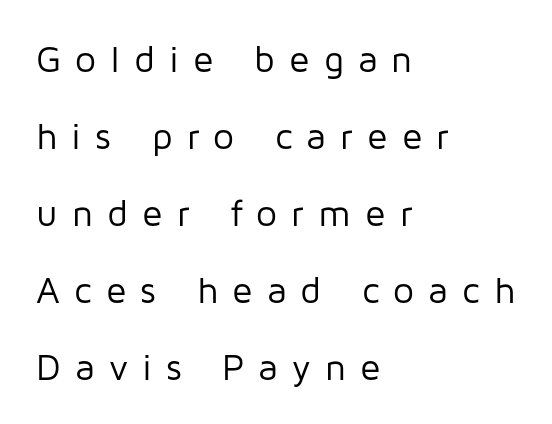
Notice the wide empty band between every row — that's loose leading. No italicization has been applied; the sample stays upright. These lines are rendered in a variable-pitch font. You could only call the tracking loose — the letters float apart. Weight: regular or lighter. All the whitespace from short lines collects on the right.
